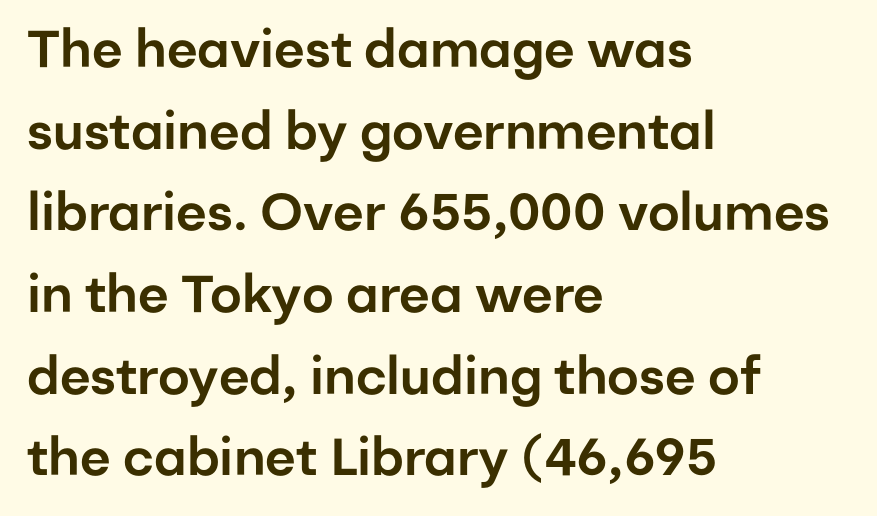
The image shows 52 px sans-serif type, upright; set left-aligned, normal line spacing (1.57x), normal letter spacing, not underlined; low stroke contrast and a medium x-height.
